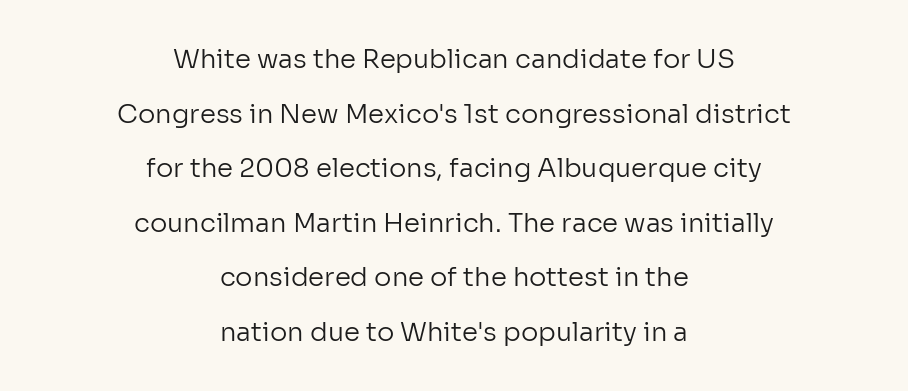
Q: Is the text bold? A: No.
Q: Is the text italic (slanted)? A: No, it is upright.
Q: Is the text underlined? A: No.
Q: How is the paragraph aligned? A: Centered.
Q: Is the spacing between letters normal or unusually wide? A: Normal.
Q: Is the spacing between lines tight, normal or loose? A: Loose.
